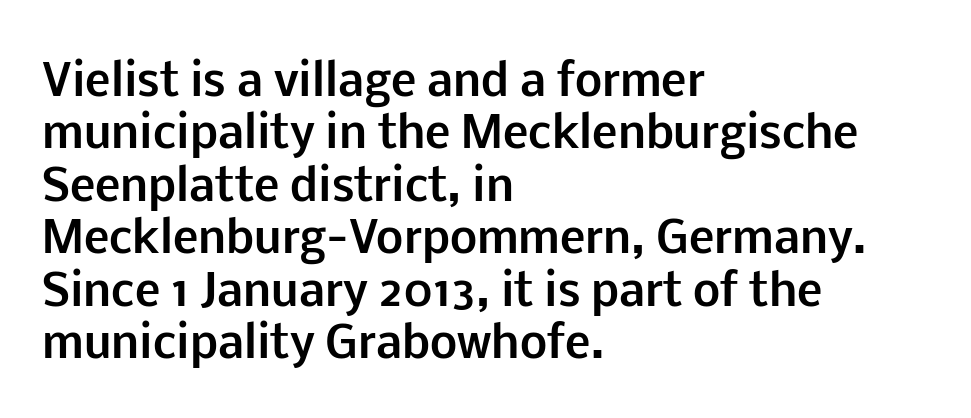
The image shows 43 px bold sans-serif type, upright; set left-aligned, line spacing 1.22x, normal letter spacing, not underlined; low stroke contrast and a medium x-height.
